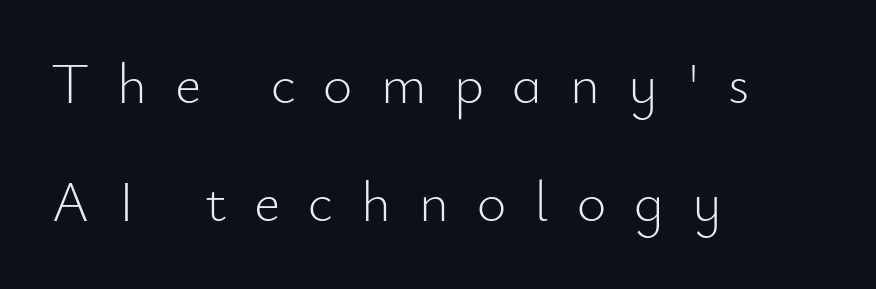
Q: Is the text bold? A: No.
Q: Is the text italic (slanted)? A: No, it is upright.
Q: Is the typeface a serif or a sans-serif typeface? A: Sans-serif.
Q: Is the text underlined? A: No.
Q: How is the paragraph aligned? A: Left-aligned.
Q: Is the spacing between letters normal or unusually wide? A: Unusually wide.
Q: Is the spacing between lines tight, normal or loose? A: Loose.
Q: Width (condensed, normal, or wide)? A: Normal.
Q: Stroke contrast? A: Low.
Q: x-height? A: Small.
Q: Monospaced? A: No.
